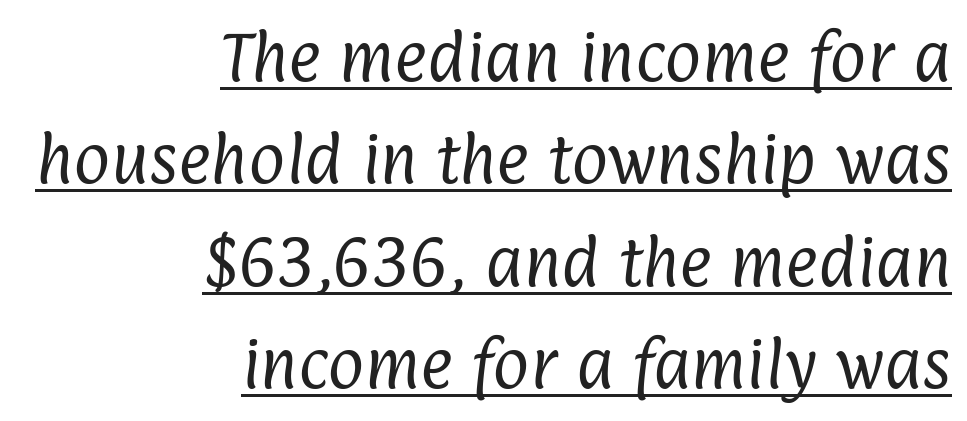
Q: Is the text bold? A: No.
Q: Is the typeface a serif or a sans-serif typeface? A: Sans-serif.
Q: Is the text underlined? A: Yes.
Q: How is the paragraph aligned? A: Right-aligned.
Q: Is the spacing between letters normal or unusually wide? A: Normal.
Q: Width (condensed, normal, or wide)? A: Condensed.
Q: Stroke contrast? A: Low.
Q: x-height? A: Medium.
Q: Monospaced? A: No.
